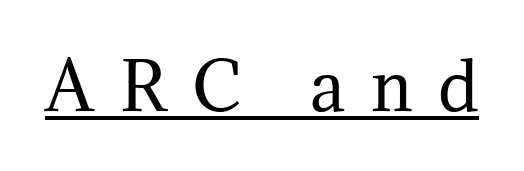
The image shows 65 px regular-weight serif type, upright; set unusually wide letter spacing (+0.4 em), underlined; medium stroke contrast and a medium x-height.
